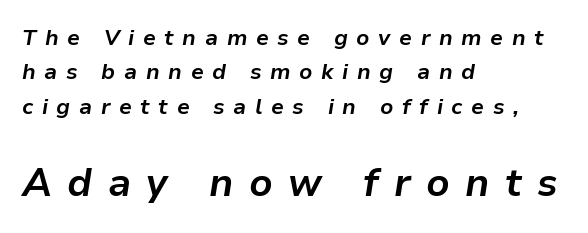
{"italic": "yes", "lean": "right", "slant_degrees": 9, "bold": "yes", "weight": "bold", "width": "normal", "stroke_contrast": "low", "x_height": "medium", "monospaced": "no", "underline": "no", "align": "left", "line_spacing": "normal", "line_spacing_ratio": 1.56, "letter_spacing": "wide", "letter_spacing_em": 0.39, "larger_block": "second", "size_ratio": 1.77, "glyph_px": 39}
